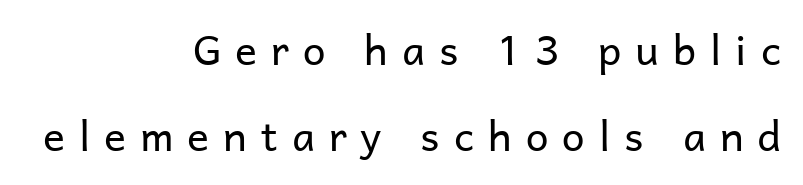
{"serif": "no", "italic": "no", "bold": "no", "weight": "regular", "width": "normal", "stroke_contrast": "low", "x_height": "medium", "monospaced": "no", "underline": "no", "align": "right", "line_spacing": "loose", "line_spacing_ratio": 2.09, "letter_spacing": "wide", "letter_spacing_em": 0.34, "glyph_px": 41}
